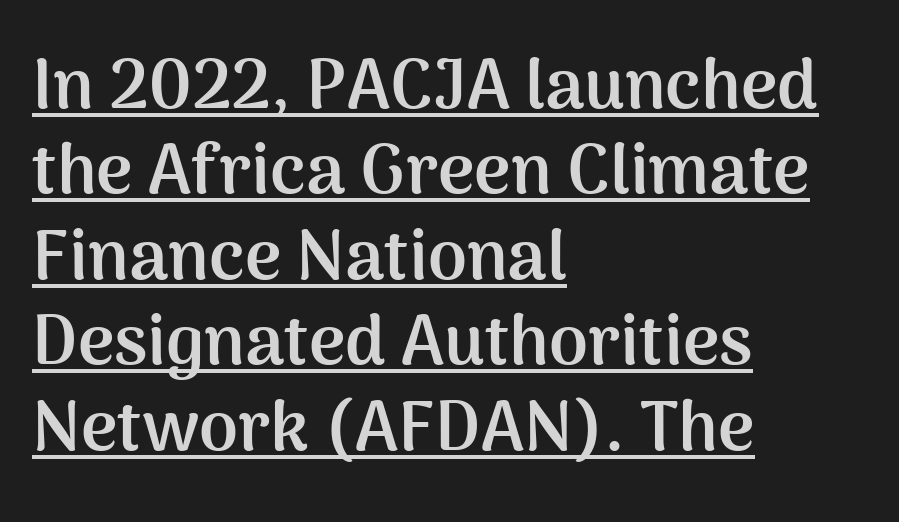
{"serif": "no", "italic": "no", "bold": "yes", "weight": "semibold", "width": "normal", "stroke_contrast": "medium", "x_height": "medium", "monospaced": "no", "underline": "yes", "align": "left", "line_spacing_ratio": 1.22, "letter_spacing": "normal", "letter_spacing_em": 0.0, "glyph_px": 70}
